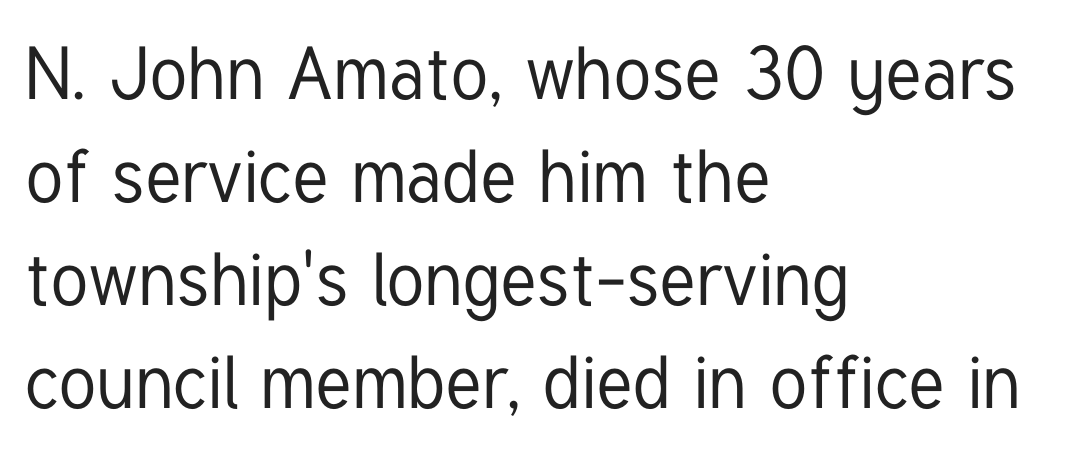
Q: Is the text italic (slanted)? A: No, it is upright.
Q: Is the typeface a serif or a sans-serif typeface? A: Sans-serif.
Q: Is the text underlined? A: No.
Q: How is the paragraph aligned? A: Left-aligned.
Q: Is the spacing between letters normal or unusually wide? A: Normal.
Q: Is the spacing between lines tight, normal or loose? A: Normal.
Q: Width (condensed, normal, or wide)? A: Condensed.
Q: Stroke contrast? A: Low.
Q: x-height? A: Medium.
Q: Monospaced? A: No.
